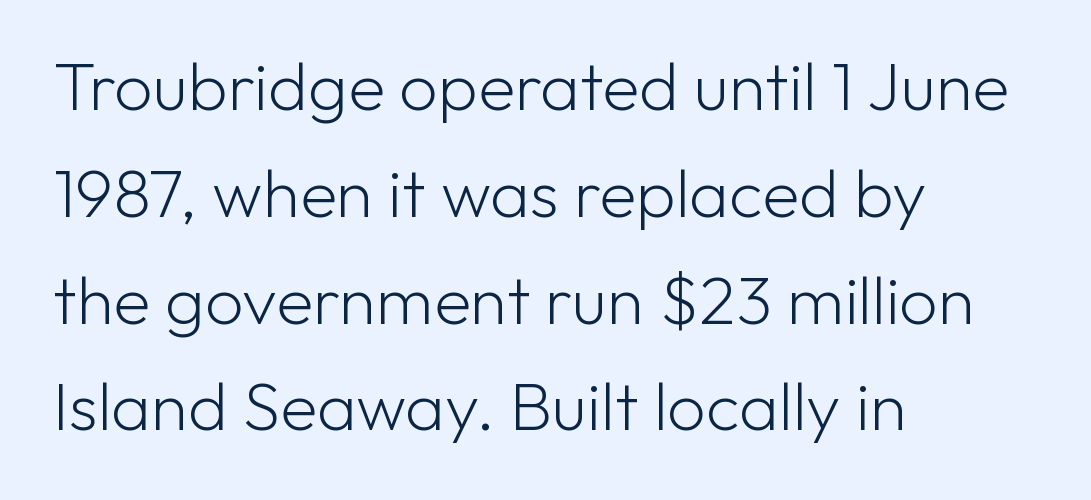
{"serif": "no", "italic": "no", "bold": "no", "weight": "light", "width": "normal", "stroke_contrast": "low", "x_height": "medium", "monospaced": "no", "underline": "no", "align": "left", "line_spacing": "normal", "line_spacing_ratio": 1.57, "letter_spacing": "normal", "letter_spacing_em": 0.0, "glyph_px": 68}
